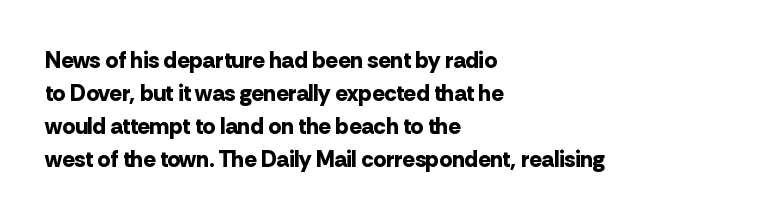
{"italic": "no", "bold": "yes", "underline": "no", "align": "left", "line_spacing": "normal", "line_spacing_ratio": 1.43, "letter_spacing": "normal", "letter_spacing_em": 0.0, "glyph_px": 23}
